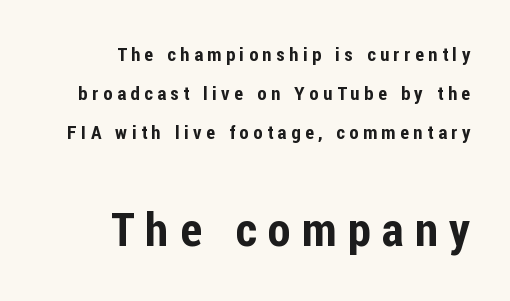
Do the characters align in a grid? No, the font is proportional. Letterform terminals end flat and unadorned throughout the passage. Baseline-to-baseline distance is far greater than the letter height. Is the letter spacing exaggerated? Yes — the characters are pushed far apart. Does the bottom block carry the larger type? Yes, it does. Rendered with straight, roman letterforms.
